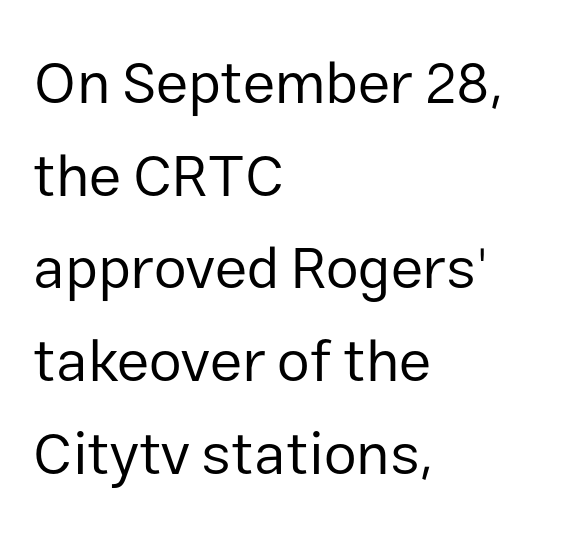
{"serif": "no", "italic": "no", "bold": "no", "weight": "regular", "width": "normal", "stroke_contrast": "low", "x_height": "medium", "monospaced": "no", "underline": "no", "align": "left", "line_spacing": "normal", "line_spacing_ratio": 1.57, "letter_spacing": "normal", "letter_spacing_em": 0.0, "glyph_px": 59}
